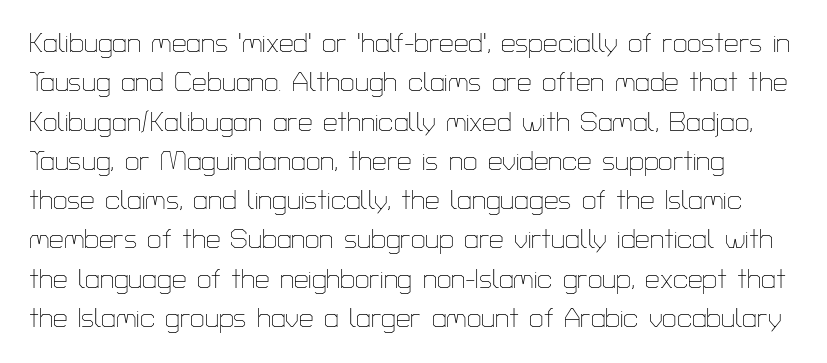
The image shows 26 px text type, upright; set normal line spacing (1.51x), normal letter spacing, not underlined.
